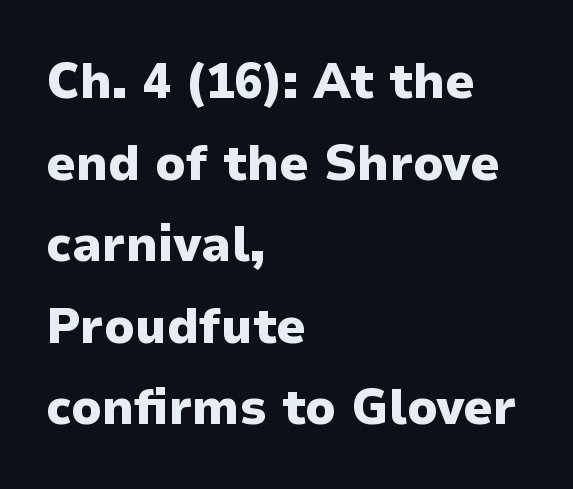
{"serif": "no", "italic": "no", "bold": "yes", "weight": "heavy", "width": "normal", "stroke_contrast": "low", "x_height": "medium", "monospaced": "no", "underline": "no", "align": "left", "line_spacing": "normal", "line_spacing_ratio": 1.6, "letter_spacing": "normal", "letter_spacing_em": 0.0, "glyph_px": 51}
